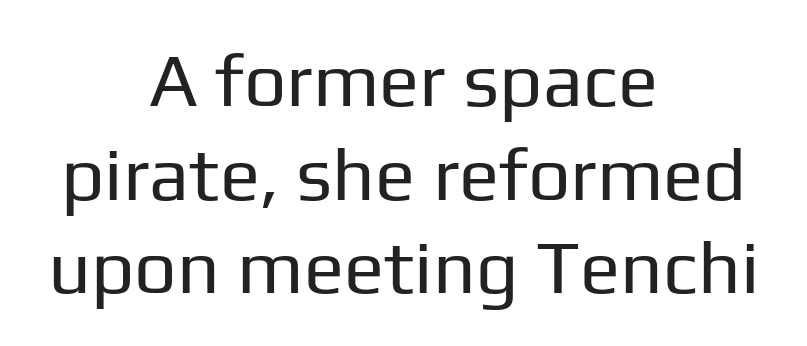
The image shows 75 px regular-weight sans-serif type, upright; set centered, normal line spacing (1.25x), normal letter spacing, not underlined; low stroke contrast and a medium x-height.
